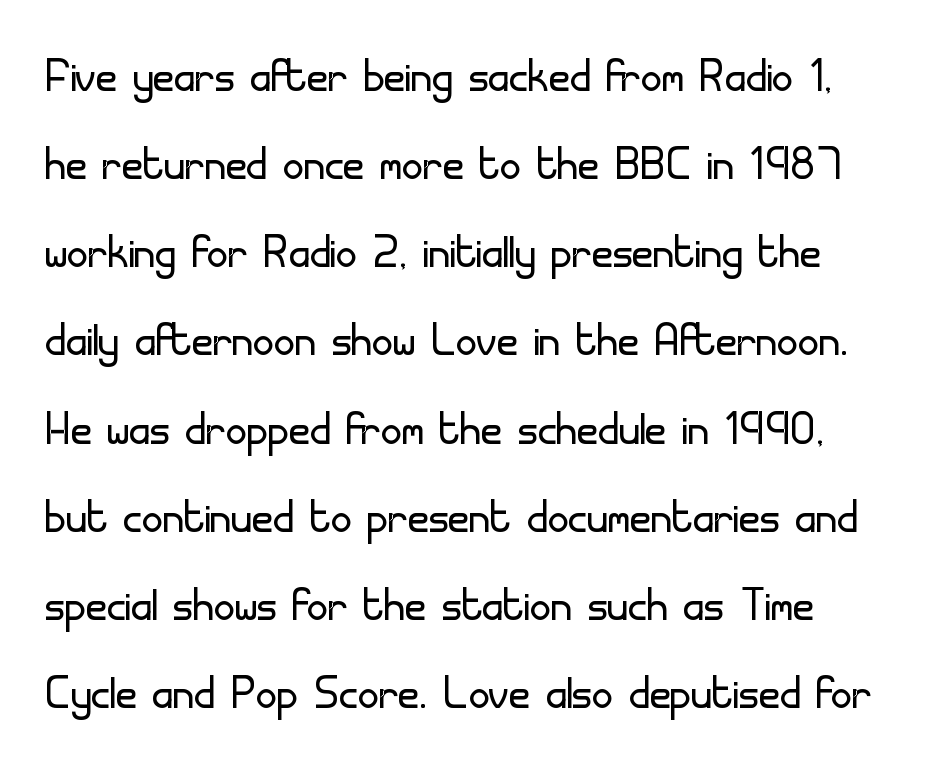
The space directly below the letters is spotless. The face looks like a standard text weight, possibly lighter. No extra tracking has been applied to these lines. Interline gaps are of average width in this sample.
